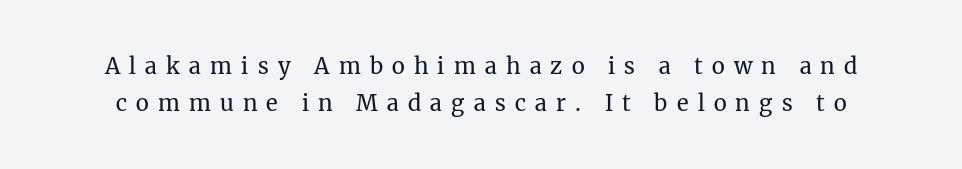
Honestly, the row spacing looks completely unremarkable. Students, note that the glyphs here are deliberately spaced far apart. A roman cut, with each character standing at attention. Glance below the letters and you will spot only blank space.
